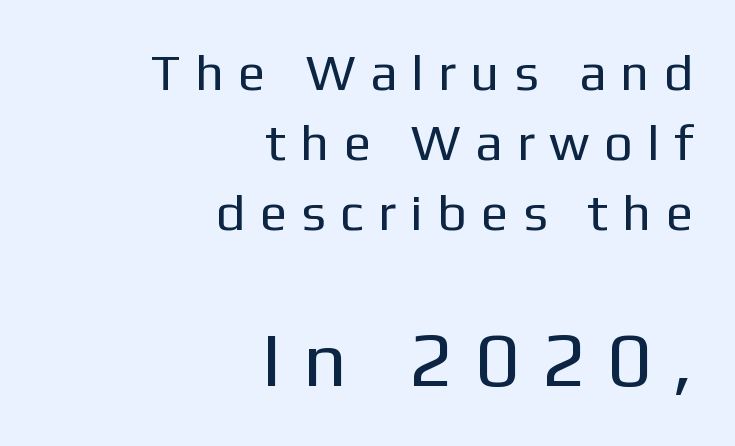
{"serif": "no", "italic": "no", "bold": "no", "weight": "regular", "width": "normal", "stroke_contrast": "low", "x_height": "medium", "monospaced": "no", "underline": "no", "align": "right", "line_spacing": "normal", "line_spacing_ratio": 1.37, "letter_spacing": "wide", "letter_spacing_em": 0.28, "larger_block": "second", "size_ratio": 1.51, "glyph_px": 77}
